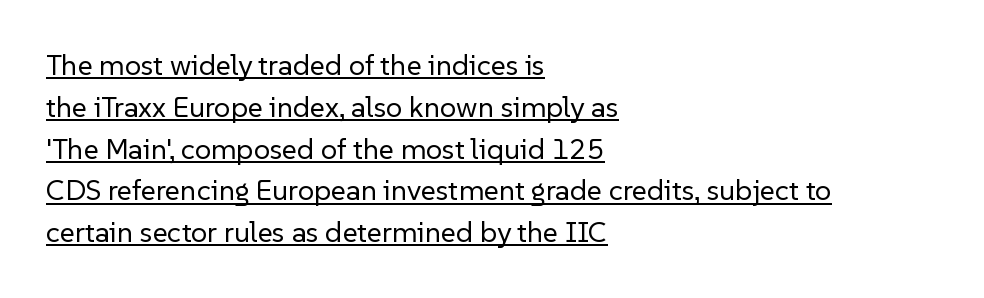
{"serif": "no", "italic": "no", "bold": "no", "weight": "regular", "width": "normal", "stroke_contrast": "low", "x_height": "medium", "monospaced": "no", "underline": "yes", "align": "left", "line_spacing": "normal", "line_spacing_ratio": 1.44, "letter_spacing": "normal", "letter_spacing_em": 0.0, "glyph_px": 29}
